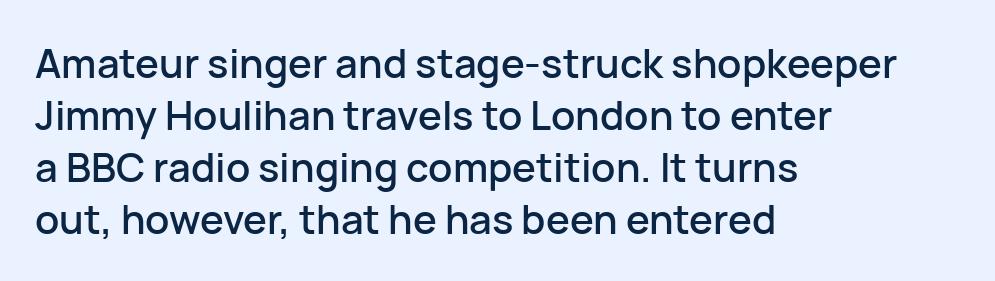
Q: Is the text italic (slanted)? A: No, it is upright.
Q: Is the typeface a serif or a sans-serif typeface? A: Sans-serif.
Q: Is the text underlined? A: No.
Q: How is the paragraph aligned? A: Left-aligned.
Q: Is the spacing between letters normal or unusually wide? A: Normal.
Q: Is the spacing between lines tight, normal or loose? A: Normal.
Q: Width (condensed, normal, or wide)? A: Normal.
Q: Stroke contrast? A: Low.
Q: x-height? A: Medium.
Q: Monospaced? A: No.
